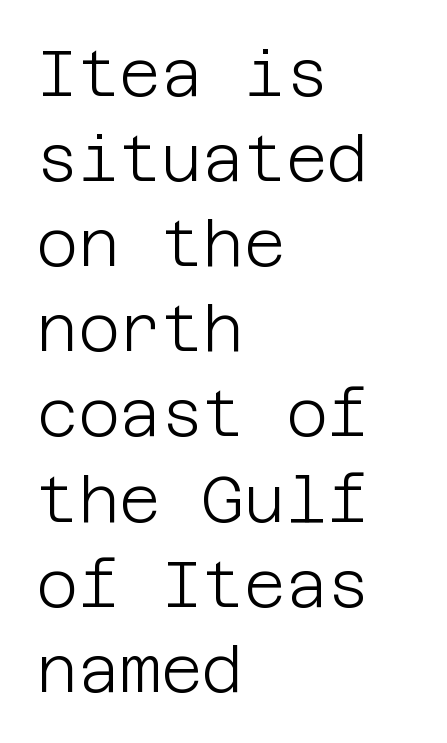
{"serif": "no", "italic": "no", "bold": "no", "weight": "light", "width": "normal", "stroke_contrast": "low", "x_height": "large", "underline": "no", "align": "left", "line_spacing": "normal", "line_spacing_ratio": 1.33, "letter_spacing": "normal", "letter_spacing_em": 0.0, "glyph_px": 64}
